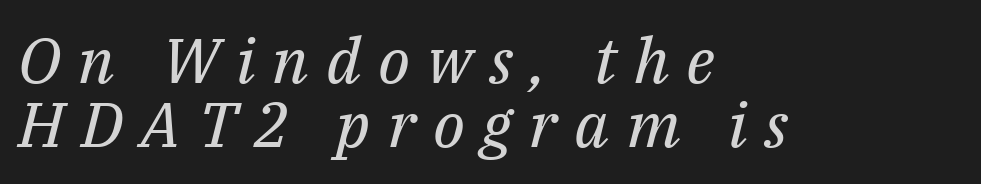
Q: Is the text bold? A: No.
Q: Is the text italic (slanted)? A: Yes, it leans right by about 14 degrees.
Q: Is the typeface a serif or a sans-serif typeface? A: Serif.
Q: Is the text underlined? A: No.
Q: How is the paragraph aligned? A: Left-aligned.
Q: Is the spacing between letters normal or unusually wide? A: Unusually wide.
Q: Is the spacing between lines tight, normal or loose? A: Tight.
Q: Width (condensed, normal, or wide)? A: Normal.
Q: Stroke contrast? A: Medium.
Q: x-height? A: Medium.
Q: Monospaced? A: No.
